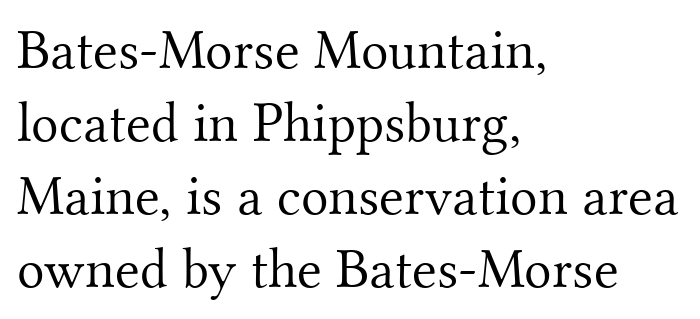
The image shows 57 px light serif type, upright; set left-aligned, normal line spacing (1.28x), normal letter spacing, not underlined; medium stroke contrast and a small x-height.
